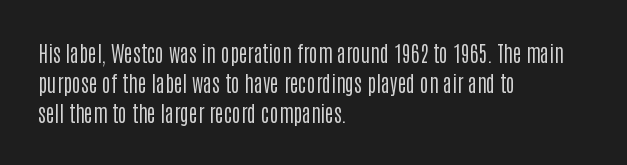
Q: Is the text bold? A: No.
Q: Is the text italic (slanted)? A: No, it is upright.
Q: Is the text underlined? A: No.
Q: How is the paragraph aligned? A: Left-aligned.
Q: Is the spacing between letters normal or unusually wide? A: Normal.
Q: Is the spacing between lines tight, normal or loose? A: Normal.
